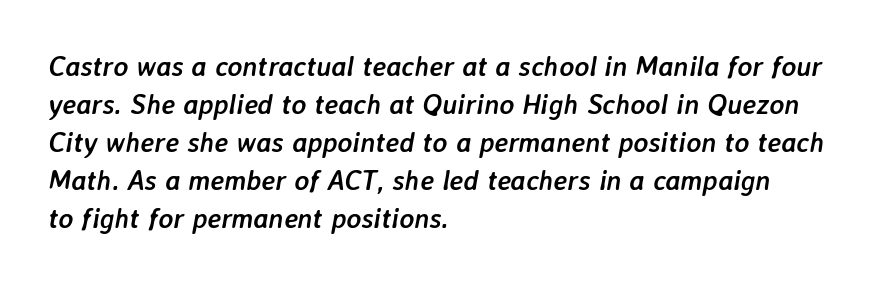
{"italic": "yes", "lean": "right", "slant_degrees": 7, "bold": "yes", "weight": "semibold", "width": "normal", "stroke_contrast": "low", "x_height": "medium", "monospaced": "no", "underline": "no", "align": "left", "line_spacing": "normal", "line_spacing_ratio": 1.36, "letter_spacing": "normal", "letter_spacing_em": 0.0, "glyph_px": 28}
